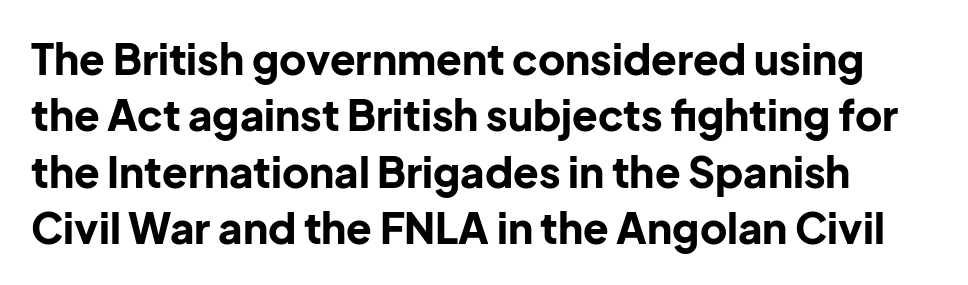
{"serif": "no", "italic": "no", "bold": "yes", "weight": "bold", "width": "normal", "stroke_contrast": "low", "x_height": "medium", "monospaced": "no", "underline": "no", "line_spacing": "normal", "line_spacing_ratio": 1.34, "letter_spacing": "normal", "letter_spacing_em": 0.0, "glyph_px": 42}
